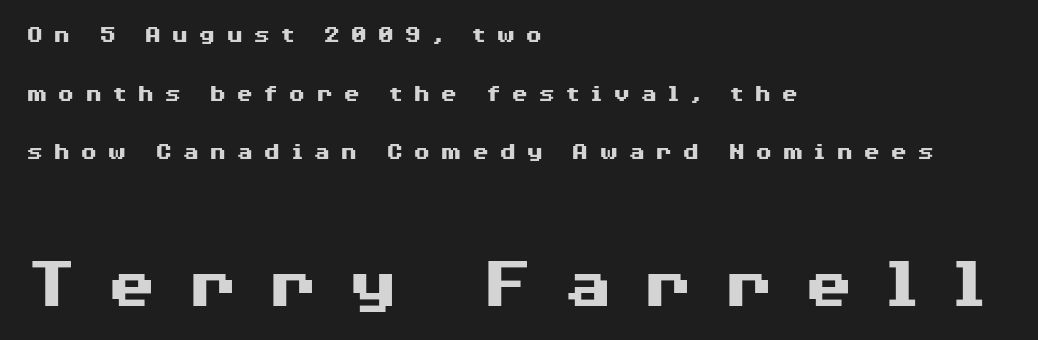
{"serif": "no", "italic": "no", "bold": "yes", "weight": "heavy", "width": "wide", "stroke_contrast": "medium", "x_height": "medium", "monospaced": "no", "underline": "no", "align": "left", "line_spacing": "loose", "line_spacing_ratio": 2.35, "letter_spacing": "wide", "letter_spacing_em": 0.39, "larger_block": "second", "size_ratio": 2.96, "glyph_px": 74}
